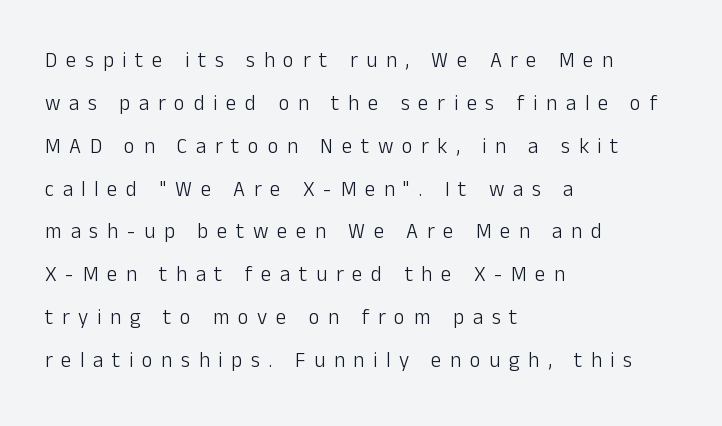
The image shows 21 px text type, upright; set left-aligned, loose line spacing (2.04x), unusually wide letter spacing (+0.41 em), not underlined.
